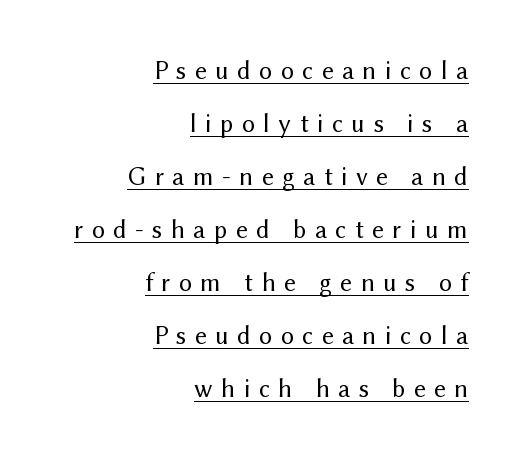
{"italic": "no", "bold": "no", "underline": "yes", "align": "right", "line_spacing": "loose", "line_spacing_ratio": 2.04, "letter_spacing": "wide", "letter_spacing_em": 0.32, "glyph_px": 26}
